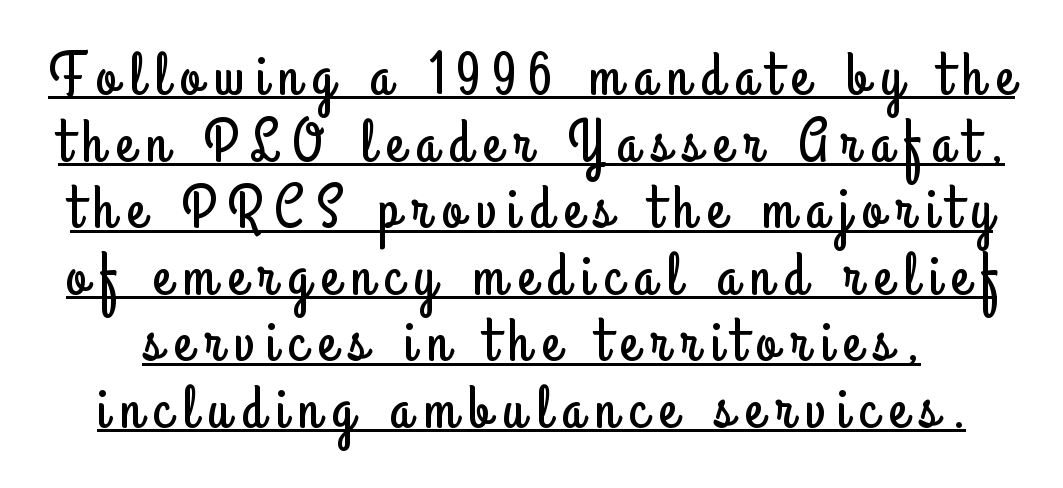
The image shows 60 px condensed sans-serif type; set tight line spacing (1.11x), unusually wide letter spacing (+0.2 em), underlined; low stroke contrast and a small x-height.
